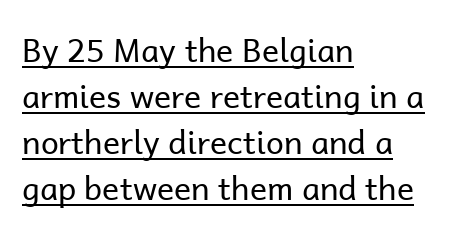
The image shows 32 px regular-weight sans-serif type, upright; set left-aligned, normal line spacing (1.44x), normal letter spacing, underlined; low stroke contrast and a medium x-height.
